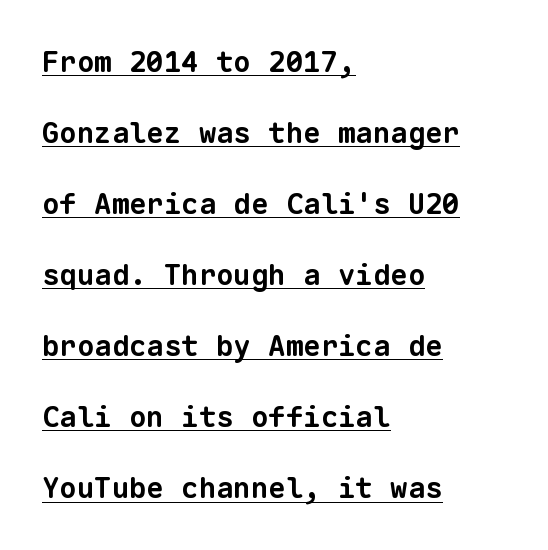
The image shows 29 px bold sans-serif type, monospaced; set left-aligned, loose line spacing (2.45x), normal letter spacing, underlined; low stroke contrast and a medium x-height.
